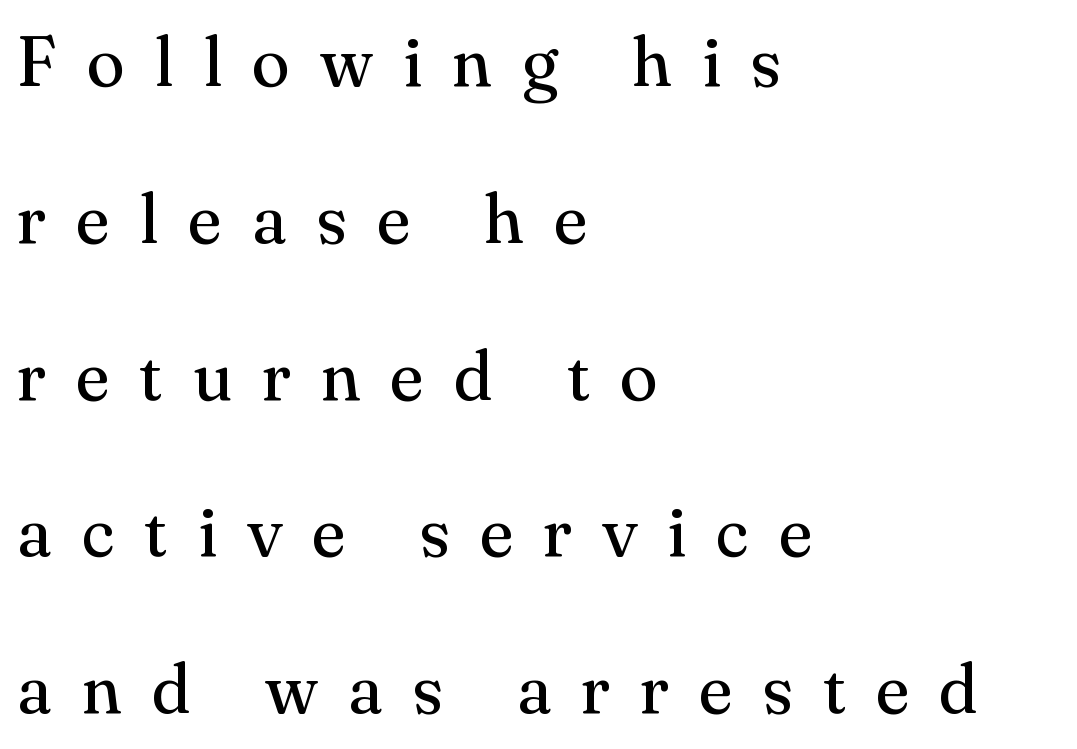
The image shows 70 px regular-weight serif type, upright; set left-aligned, loose line spacing (2.24x), unusually wide letter spacing (+0.43 em), not underlined; medium stroke contrast and a small x-height.
